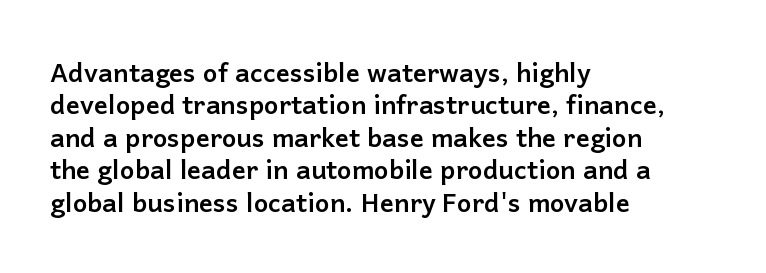
The image shows 26 px bold type, upright; set left-aligned, normal line spacing (1.25x), normal letter spacing, not underlined.
